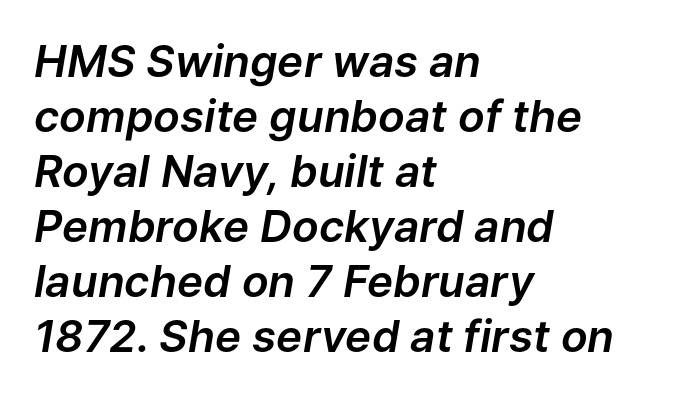
{"italic": "yes", "lean": "right", "slant_degrees": 9, "width": "normal", "stroke_contrast": "low", "x_height": "medium", "monospaced": "no", "underline": "no", "align": "left", "line_spacing": "normal", "line_spacing_ratio": 1.25, "letter_spacing": "normal", "letter_spacing_em": 0.0, "glyph_px": 44}
